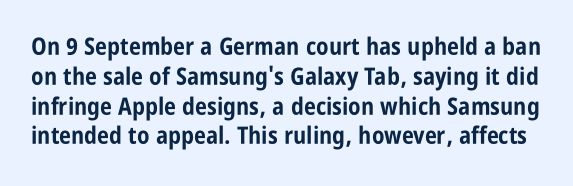
{"italic": "no", "bold": "yes", "underline": "no", "line_spacing_ratio": 1.24, "letter_spacing": "normal", "letter_spacing_em": 0.0, "glyph_px": 24}
